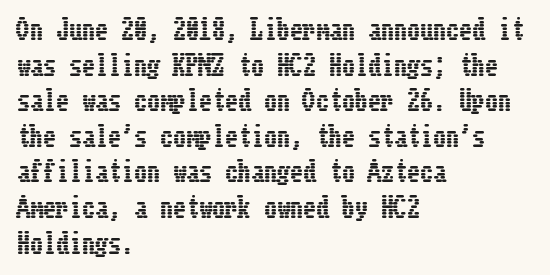
Q: Is the text italic (slanted)? A: No, it is upright.
Q: Is the text underlined? A: No.
Q: How is the paragraph aligned? A: Left-aligned.
Q: Is the spacing between letters normal or unusually wide? A: Normal.
Q: Is the spacing between lines tight, normal or loose? A: Normal.
